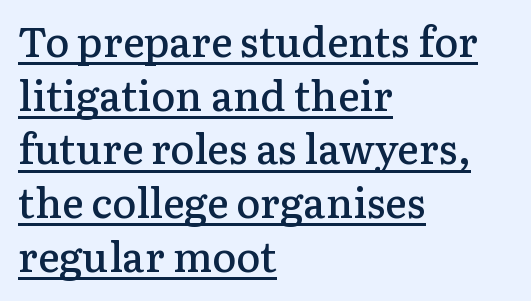
This rendering leaves character spacing at its baseline value. Descenders here cross a horizontal rule under the line. The text was rendered using a seriffed face with decorative stroke endings. The rendering anchors every line to the left-hand side. Weight: semibold (demi). Italic: no, the glyphs are upright roman.
